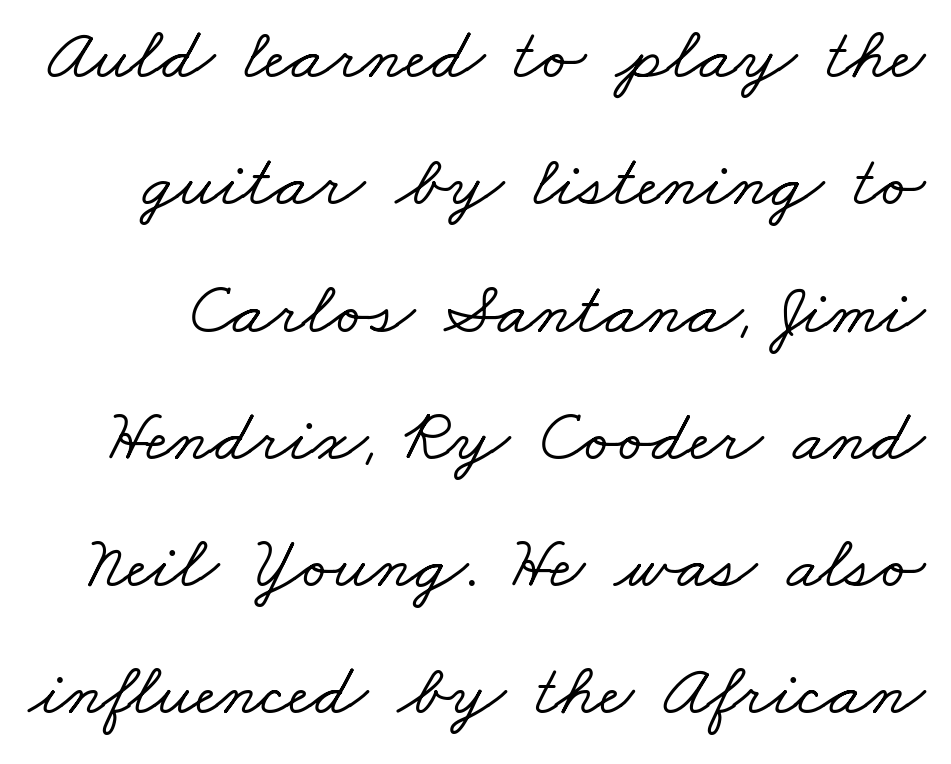
The image shows 74 px wide serif type; set line spacing 1.72x, normal letter spacing, not underlined; low stroke contrast and a small x-height.
